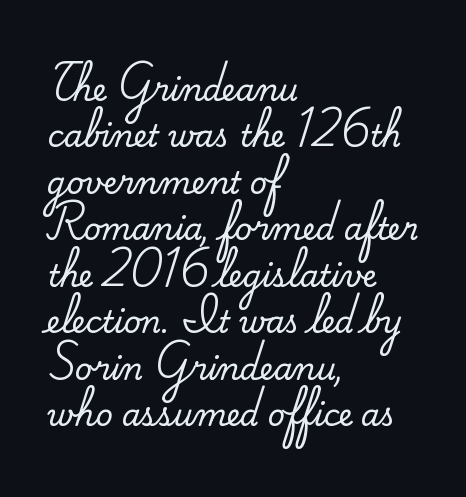
Q: Is the text italic (slanted)? A: Yes.
Q: Is the typeface a serif or a sans-serif typeface? A: Serif.
Q: Is the text underlined? A: No.
Q: How is the paragraph aligned? A: Left-aligned.
Q: Is the spacing between letters normal or unusually wide? A: Normal.
Q: Is the spacing between lines tight, normal or loose? A: Normal.
Q: Width (condensed, normal, or wide)? A: Normal.
Q: Stroke contrast? A: Medium.
Q: x-height? A: Small.
Q: Monospaced? A: No.
